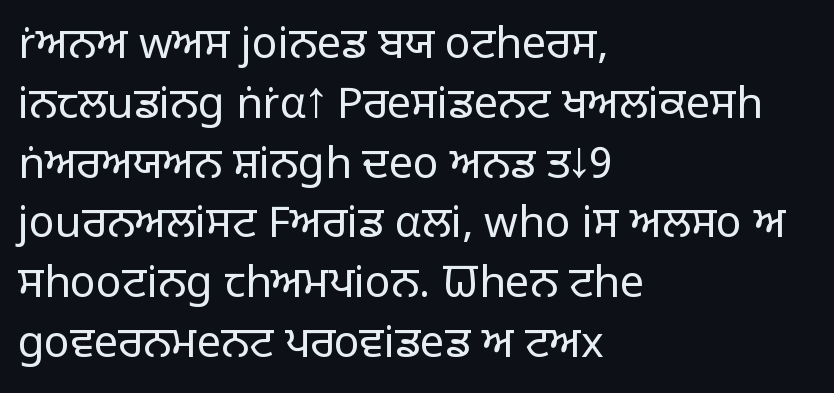
The image shows 43 px light sans-serif type, upright; set left-aligned, normal line spacing (1.39x), normal letter spacing, not underlined; low stroke contrast and a large x-height.
